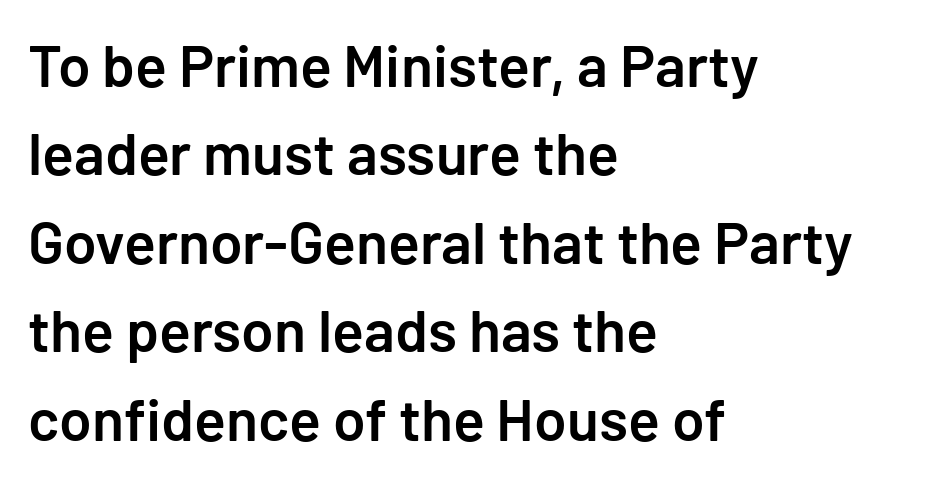
Q: Is the text bold? A: Semi-bold.
Q: Is the text italic (slanted)? A: No, it is upright.
Q: Is the typeface a serif or a sans-serif typeface? A: Sans-serif.
Q: Is the text underlined? A: No.
Q: How is the paragraph aligned? A: Left-aligned.
Q: Is the spacing between letters normal or unusually wide? A: Normal.
Q: Is the spacing between lines tight, normal or loose? A: Normal.
Q: Width (condensed, normal, or wide)? A: Normal.
Q: Stroke contrast? A: Low.
Q: x-height? A: Medium.
